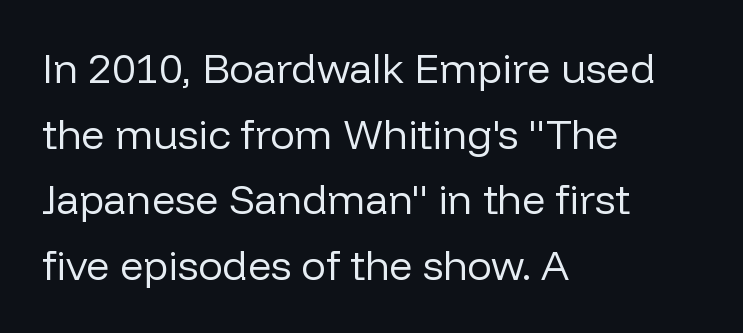
The image shows 41 px regular-weight sans-serif type, upright; set left-aligned, normal line spacing (1.6x), normal letter spacing, not underlined; low stroke contrast and a medium x-height.
